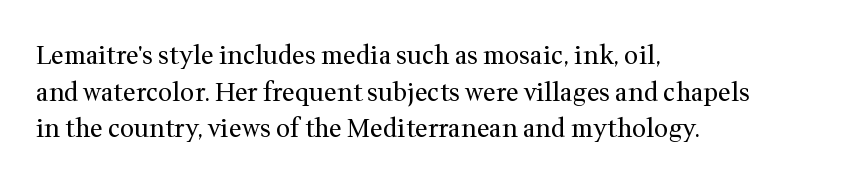
{"italic": "no", "bold": "no", "underline": "no", "align": "left", "line_spacing": "normal", "line_spacing_ratio": 1.47, "letter_spacing": "normal", "letter_spacing_em": 0.0, "glyph_px": 25}
